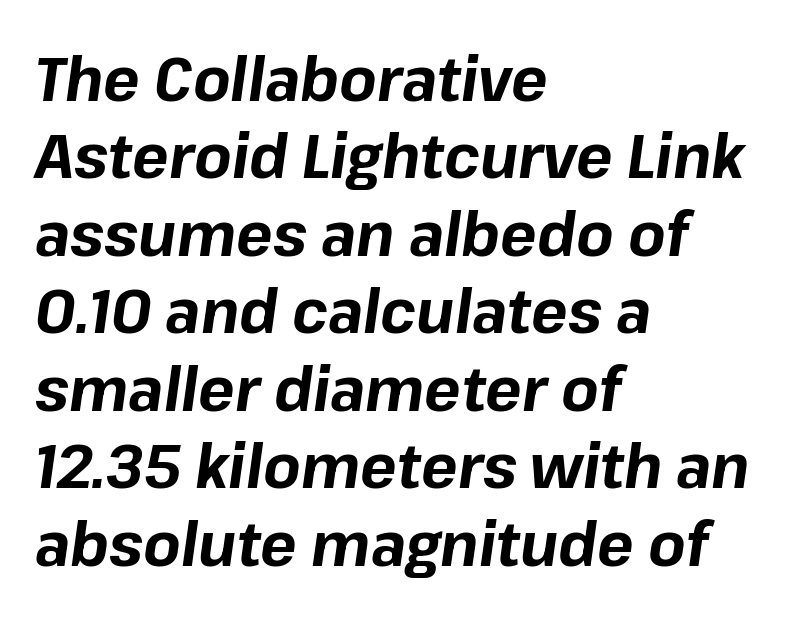
Q: Is the text bold? A: Yes.
Q: Is the text italic (slanted)? A: Yes, it leans right by about 8 degrees.
Q: Is the text underlined? A: No.
Q: How is the paragraph aligned? A: Left-aligned.
Q: Is the spacing between letters normal or unusually wide? A: Normal.
Q: Is the spacing between lines tight, normal or loose? A: Normal.
Q: Width (condensed, normal, or wide)? A: Normal.
Q: Stroke contrast? A: Low.
Q: x-height? A: Medium.
Q: Monospaced? A: No.
